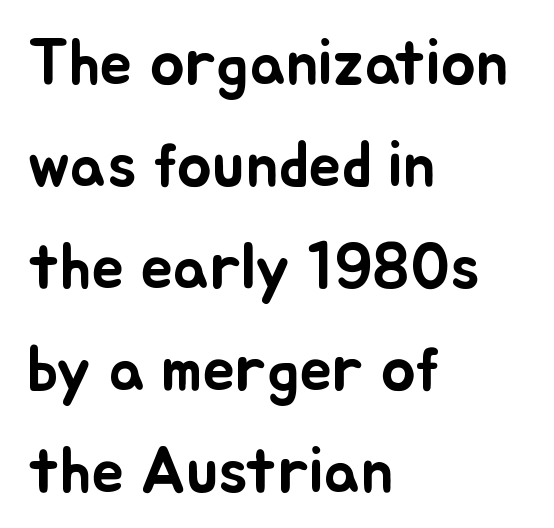
Underlining? Definitely not there. Varying glyph widths throughout — classic text-font behaviour. Style check: upright. No extra tracking has been applied to these lines.
